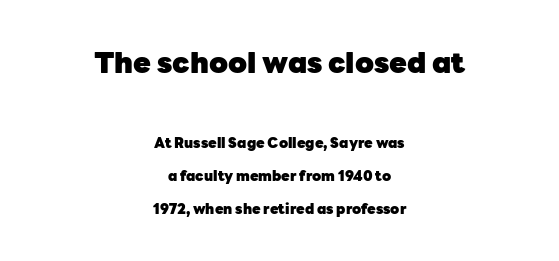
Q: Is the text bold? A: Yes.
Q: Is the text italic (slanted)? A: No, it is upright.
Q: Is the typeface a serif or a sans-serif typeface? A: Sans-serif.
Q: Is the text underlined? A: No.
Q: How is the paragraph aligned? A: Centered.
Q: Is the spacing between letters normal or unusually wide? A: Normal.
Q: Is the spacing between lines tight, normal or loose? A: Loose.
Q: Which block of text is set in a larger size, the first (top) or the second (bottom)? A: The first (top) one.
Q: Width (condensed, normal, or wide)? A: Normal.
Q: Stroke contrast? A: Low.
Q: x-height? A: Medium.
Q: Monospaced? A: No.
